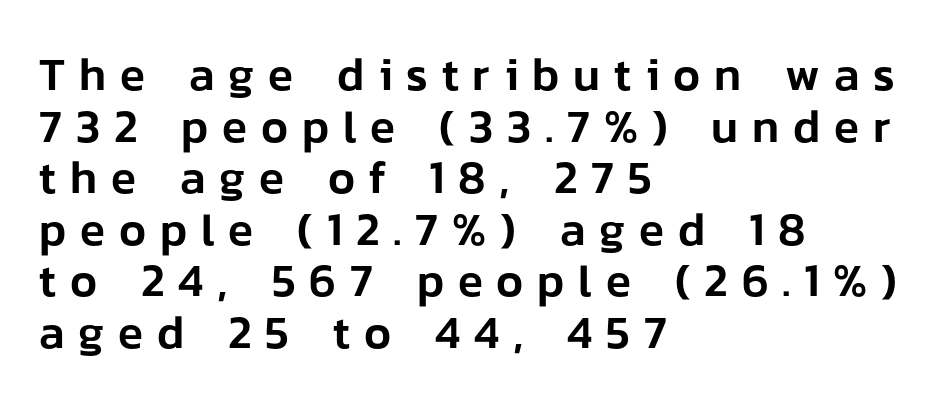
The image shows 46 px sans-serif type, upright; set left-aligned, tight line spacing (1.12x), unusually wide letter spacing (+0.3 em), not underlined; low stroke contrast and a medium x-height.
